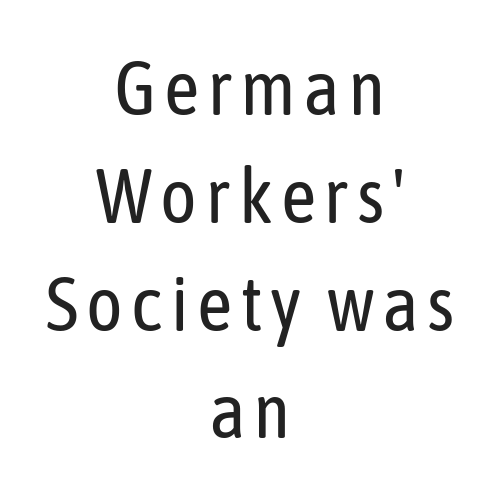
Check the space under the baseline: it is left empty. Ink coverage per letter is moderate at most. Proportional: the letters do not fall into vertical columns. The type family on display is of the sans-serif kind. This is the regular roman posture of the typeface.
